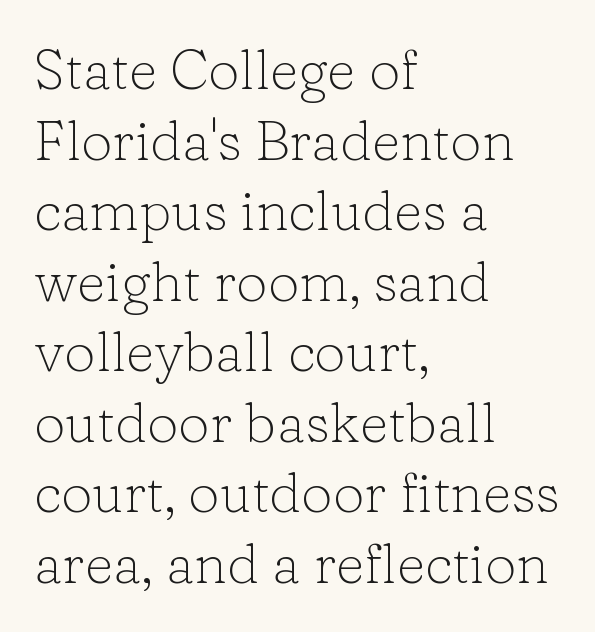
Bold? No — there's no thickening of the strokes. You can tell from the footed stems that serif type was used. A typesetter would call this proportional, since set widths differ per character. Posture: straight, roman, zero tilt. Characters follow at the spacing the type designer built in.
